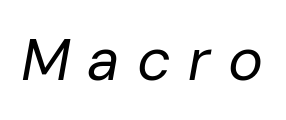
Q: Is the text bold? A: No.
Q: Is the text italic (slanted)? A: Yes, it leans right by about 10 degrees.
Q: Is the text underlined? A: No.
Q: Is the spacing between letters normal or unusually wide? A: Unusually wide.
Q: Width (condensed, normal, or wide)? A: Normal.
Q: Stroke contrast? A: Low.
Q: x-height? A: Medium.
Q: Monospaced? A: No.
